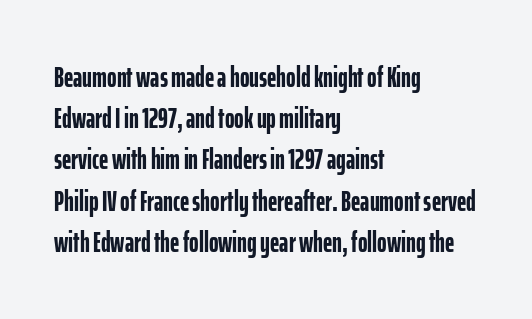
{"serif": "no", "italic": "no", "bold": "yes", "weight": "semibold", "width": "condensed", "stroke_contrast": "low", "x_height": "medium", "monospaced": "no", "underline": "no", "align": "left", "line_spacing": "normal", "line_spacing_ratio": 1.42, "letter_spacing": "normal", "letter_spacing_em": 0.0, "glyph_px": 29}
